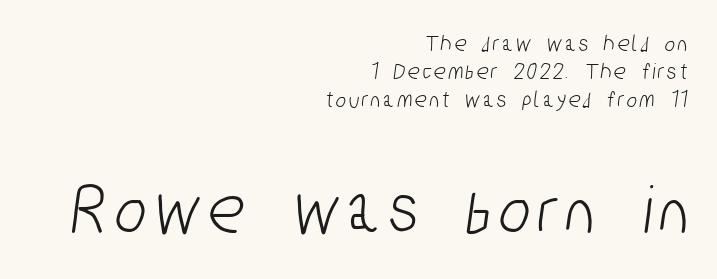
The block sitting lower on the canvas is the one with enlarged characters. Teacher's note: observe the even right margin — that is flush-right alignment. Type style note: lacks serifs. The passage shown is typed in a proportional face where columns would drift. Plain, unruled lines of type.
